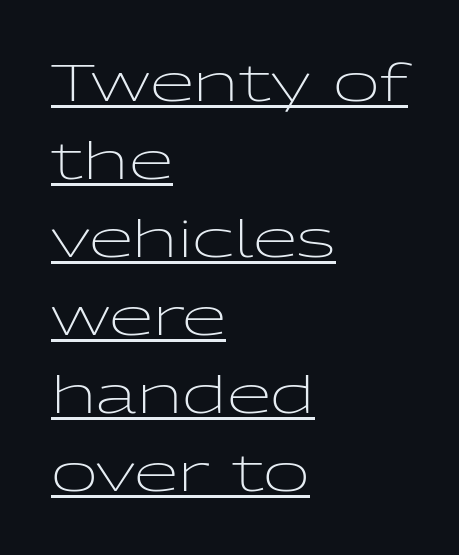
{"serif": "no", "italic": "no", "bold": "no", "weight": "light", "width": "wide", "stroke_contrast": "low", "x_height": "medium", "monospaced": "no", "underline": "yes", "align": "left", "line_spacing": "normal", "line_spacing_ratio": 1.53, "letter_spacing": "normal", "letter_spacing_em": 0.0, "glyph_px": 51}
